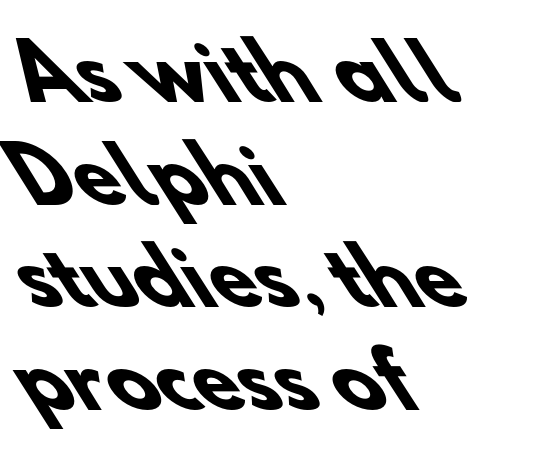
A typesetter would label this face a sans. Strong, thick strokes mark this as bold type. The letters advance in unequal steps, a hallmark of proportional type. Short note: letters normally spaced.
